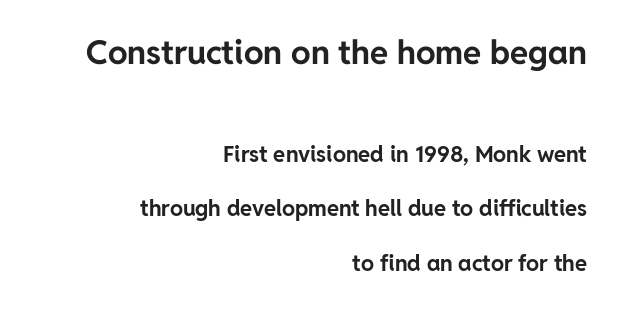
{"serif": "no", "italic": "no", "bold": "yes", "weight": "bold", "width": "normal", "stroke_contrast": "low", "x_height": "medium", "monospaced": "no", "underline": "no", "align": "right", "line_spacing": "loose", "line_spacing_ratio": 2.49, "letter_spacing": "normal", "letter_spacing_em": 0.0, "larger_block": "first", "size_ratio": 1.5, "glyph_px": 33}
